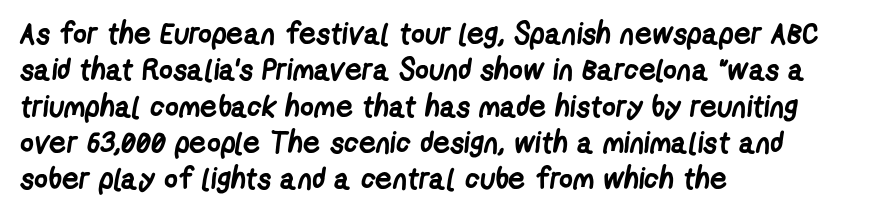
{"serif": "no", "bold": "yes", "weight": "semibold", "width": "condensed", "stroke_contrast": "low", "x_height": "medium", "monospaced": "no", "underline": "no", "align": "left", "line_spacing_ratio": 1.21, "letter_spacing": "normal", "letter_spacing_em": 0.0, "glyph_px": 30}
